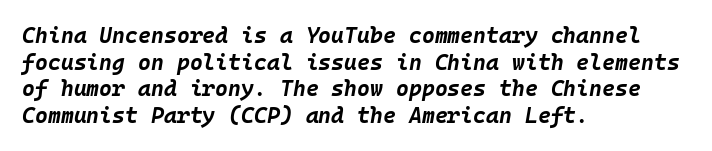
Q: Is the text bold? A: Yes.
Q: Is the text italic (slanted)? A: Yes, it leans right by about 10 degrees.
Q: Is the text underlined? A: No.
Q: How is the paragraph aligned? A: Left-aligned.
Q: Is the spacing between letters normal or unusually wide? A: Normal.
